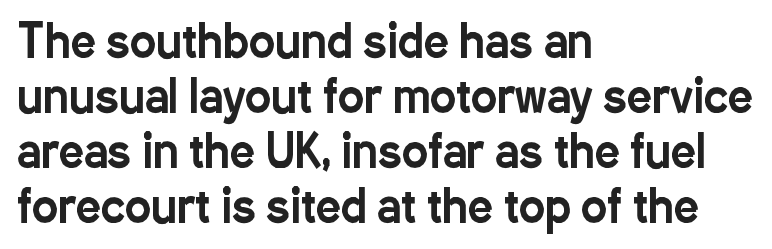
Q: Is the text italic (slanted)? A: No, it is upright.
Q: Is the typeface a serif or a sans-serif typeface? A: Sans-serif.
Q: Is the text underlined? A: No.
Q: How is the paragraph aligned? A: Left-aligned.
Q: Is the spacing between letters normal or unusually wide? A: Normal.
Q: Is the spacing between lines tight, normal or loose? A: Normal.
Q: Width (condensed, normal, or wide)? A: Condensed.
Q: Stroke contrast? A: Low.
Q: x-height? A: Medium.
Q: Monospaced? A: No.
